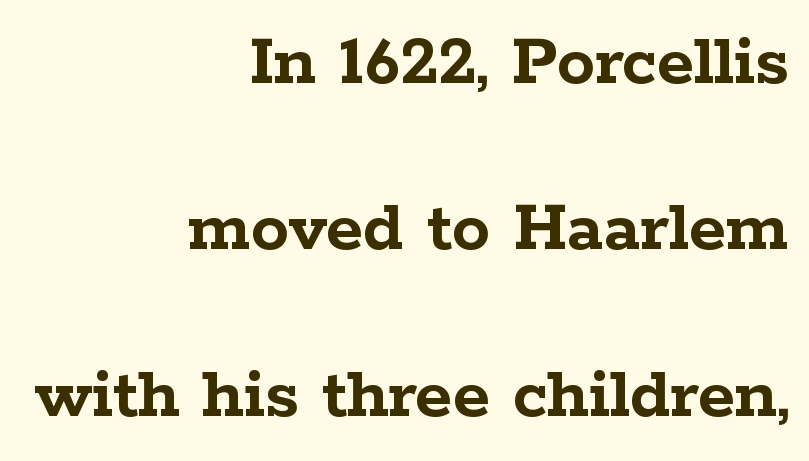
{"serif": "yes", "italic": "no", "bold": "yes", "weight": "semibold", "width": "wide", "stroke_contrast": "low", "x_height": "medium", "monospaced": "no", "underline": "no", "align": "right", "line_spacing": "loose", "line_spacing_ratio": 2.19, "letter_spacing": "normal", "letter_spacing_em": 0.0, "glyph_px": 76}
